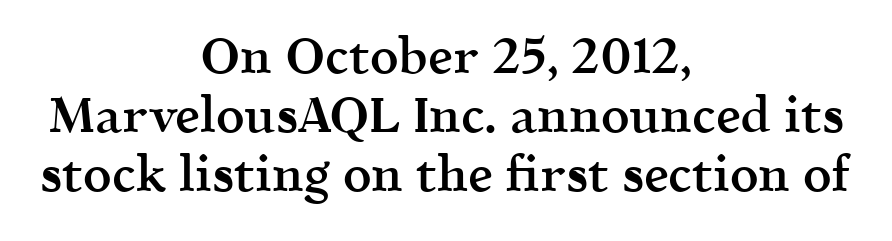
The image shows 50 px semibold serif type, upright; set centered, line spacing 1.18x, normal letter spacing, not underlined; a medium x-height.
